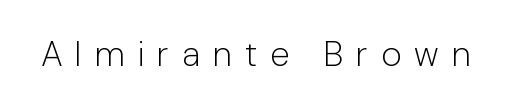
Q: Is the text bold? A: No.
Q: Is the text italic (slanted)? A: No, it is upright.
Q: Is the typeface a serif or a sans-serif typeface? A: Sans-serif.
Q: Is the text underlined? A: No.
Q: Is the spacing between letters normal or unusually wide? A: Unusually wide.
Q: Width (condensed, normal, or wide)? A: Normal.
Q: Stroke contrast? A: Low.
Q: x-height? A: Medium.
Q: Monospaced? A: No.
